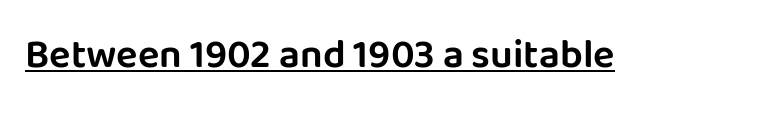
{"serif": "no", "italic": "no", "width": "normal", "stroke_contrast": "low", "x_height": "large", "monospaced": "no", "underline": "yes", "letter_spacing": "normal", "letter_spacing_em": 0.0, "glyph_px": 40}
